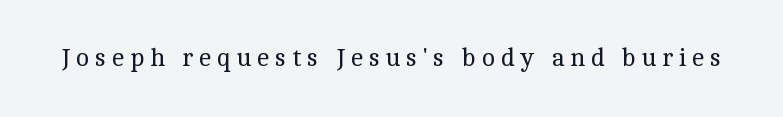
The image shows 25 px text type, upright; set unusually wide letter spacing (+0.23 em), not underlined.
